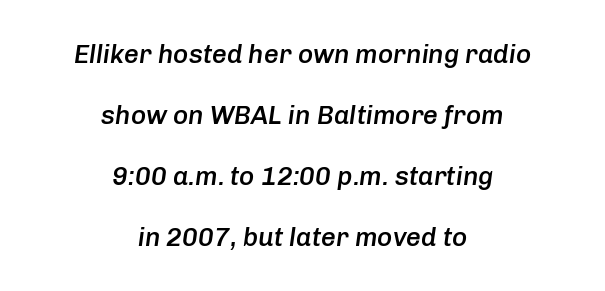
{"italic": "yes", "lean": "right", "slant_degrees": 8, "bold": "semi", "underline": "no", "align": "center", "line_spacing": "loose", "line_spacing_ratio": 2.34, "letter_spacing": "normal", "letter_spacing_em": 0.0, "glyph_px": 26}
